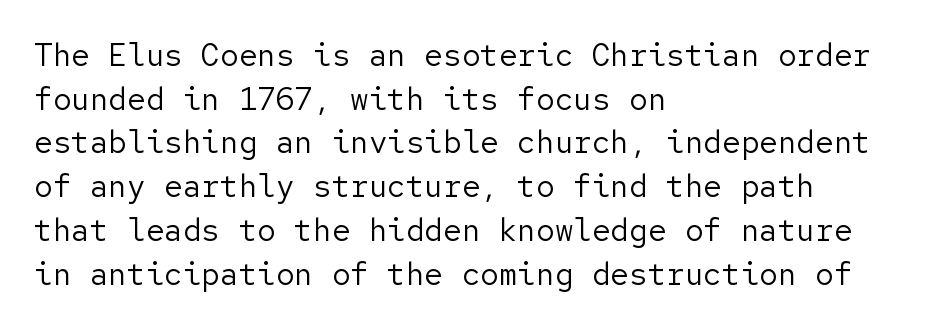
{"serif": "no", "italic": "no", "bold": "no", "weight": "regular", "width": "normal", "stroke_contrast": "low", "x_height": "medium", "underline": "no", "align": "left", "line_spacing": "normal", "line_spacing_ratio": 1.41, "letter_spacing": "normal", "letter_spacing_em": 0.0, "glyph_px": 31}
